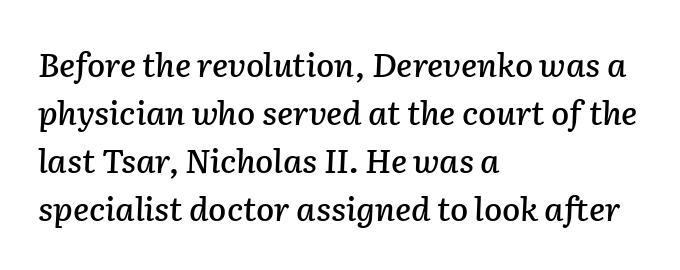
{"italic": "yes", "lean": "right", "slant_degrees": 2, "width": "normal", "stroke_contrast": "low", "x_height": "medium", "monospaced": "no", "underline": "no", "align": "left", "line_spacing": "normal", "line_spacing_ratio": 1.45, "letter_spacing": "normal", "letter_spacing_em": 0.0, "glyph_px": 33}
